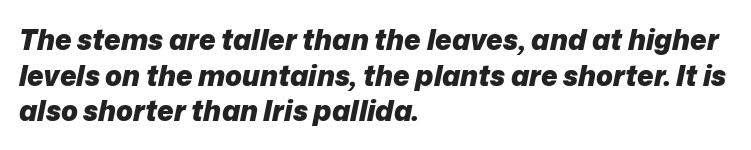
Q: Is the text bold? A: Yes.
Q: Is the text italic (slanted)? A: Yes, it leans right by about 12 degrees.
Q: Is the text underlined? A: No.
Q: How is the paragraph aligned? A: Left-aligned.
Q: Is the spacing between letters normal or unusually wide? A: Normal.
Q: Is the spacing between lines tight, normal or loose? A: Normal.
Q: Width (condensed, normal, or wide)? A: Normal.
Q: Stroke contrast? A: Low.
Q: x-height? A: Medium.
Q: Monospaced? A: No.
